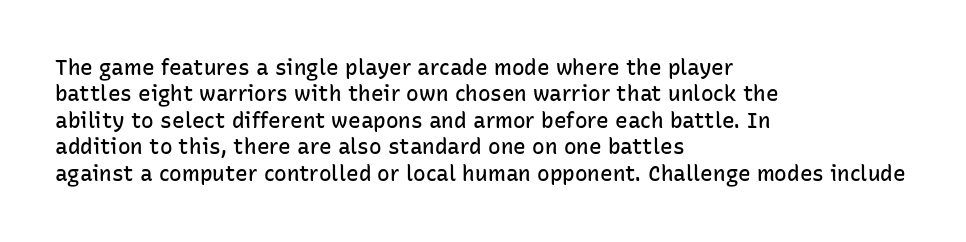
Its strokes are somewhat broadened, the hallmark of semibold type. Notice how descenders clear the ascenders below comfortably — that's standard leading. The letters stand straight up with perfectly vertical stems. Compared with a centered layout, this one pins lines to the left instead.
